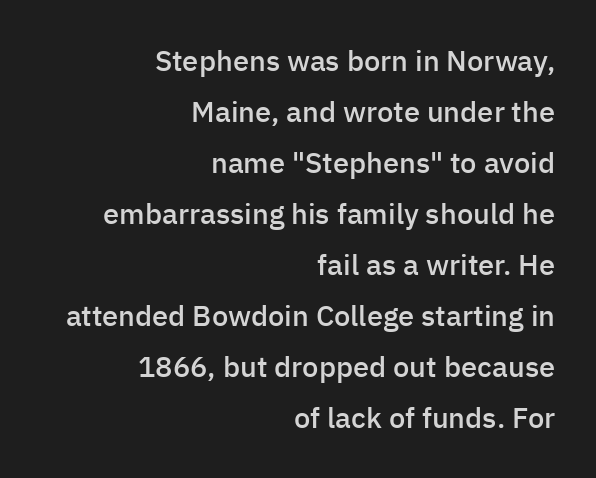
{"serif": "no", "italic": "no", "bold": "semi", "weight": "semibold", "width": "normal", "stroke_contrast": "low", "x_height": "medium", "monospaced": "no", "underline": "no", "align": "right", "line_spacing_ratio": 1.76, "letter_spacing": "normal", "letter_spacing_em": 0.0, "glyph_px": 29}
